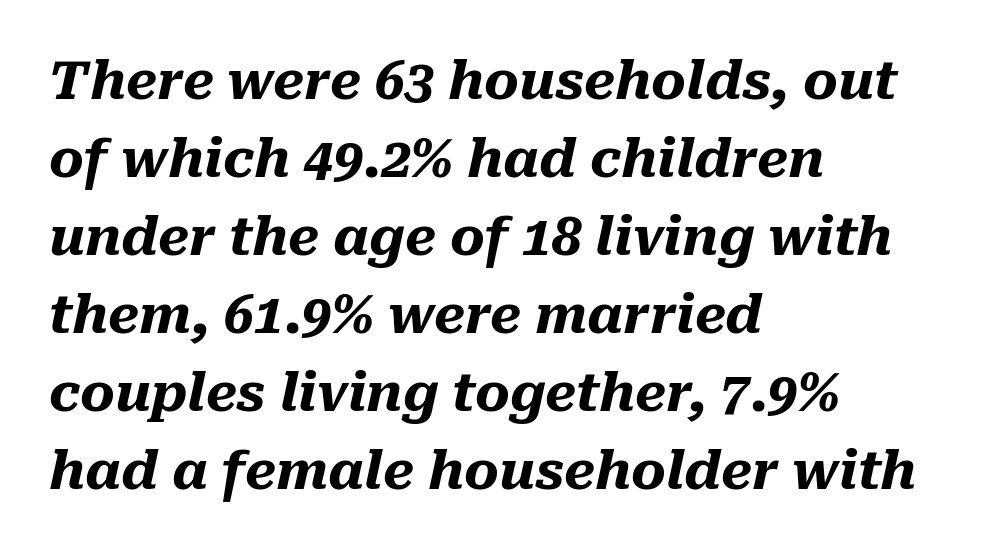
Plenty of ink on the page — the face is bold. Visually the block forms a straight wall on the left and a jagged coastline on the right. Would a proofreader flag this as italicized? Yes. A typesetter would call this zero additional tracking. A typesetter would call this proportional, since set widths differ per character. Clear beneath every line of the passage.
